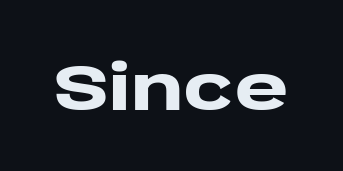
The image shows 65 px heavy, wide sans-serif type, upright; set normal letter spacing, not underlined; low stroke contrast and a large x-height.
